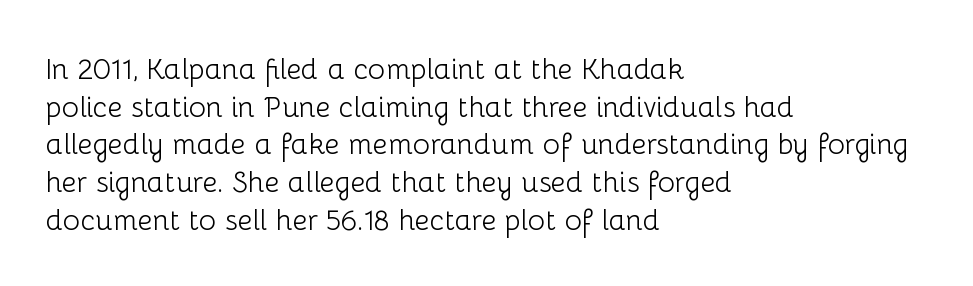
Q: Is the text bold? A: No.
Q: Is the text italic (slanted)? A: No, it is upright.
Q: Is the typeface a serif or a sans-serif typeface? A: Sans-serif.
Q: Is the text underlined? A: No.
Q: How is the paragraph aligned? A: Left-aligned.
Q: Is the spacing between letters normal or unusually wide? A: Normal.
Q: Is the spacing between lines tight, normal or loose? A: Normal.
Q: Width (condensed, normal, or wide)? A: Normal.
Q: Stroke contrast? A: Low.
Q: x-height? A: Medium.
Q: Monospaced? A: No.
